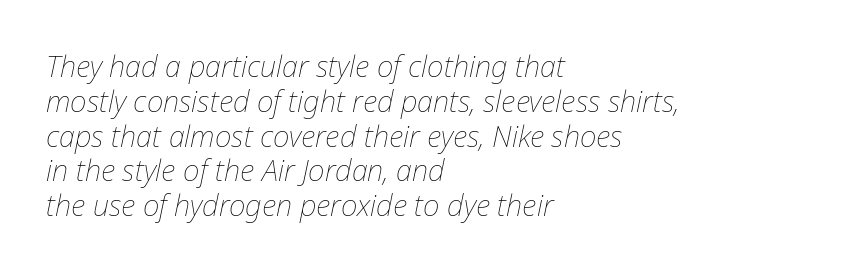
Q: Is the text bold? A: No.
Q: Is the text italic (slanted)? A: Yes, it leans right by about 12 degrees.
Q: Is the text underlined? A: No.
Q: How is the paragraph aligned? A: Left-aligned.
Q: Is the spacing between letters normal or unusually wide? A: Normal.
Q: Width (condensed, normal, or wide)? A: Normal.
Q: Stroke contrast? A: Low.
Q: x-height? A: Medium.
Q: Monospaced? A: No.
